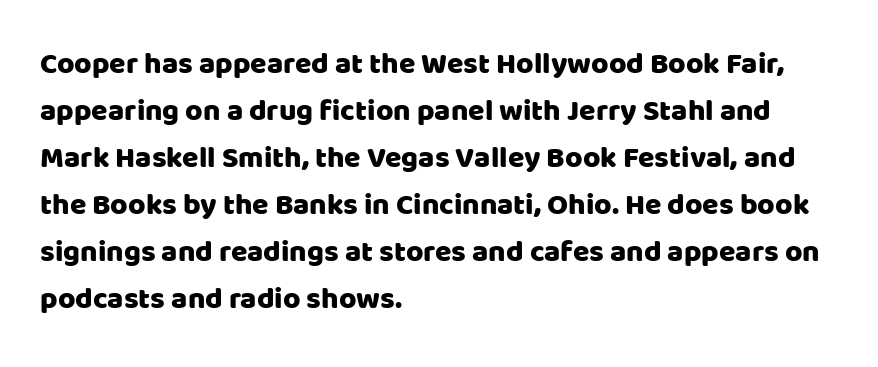
{"serif": "no", "italic": "no", "width": "normal", "stroke_contrast": "low", "x_height": "large", "monospaced": "no", "underline": "no", "align": "left", "line_spacing": "normal", "line_spacing_ratio": 1.57, "letter_spacing": "normal", "letter_spacing_em": 0.0, "glyph_px": 30}
